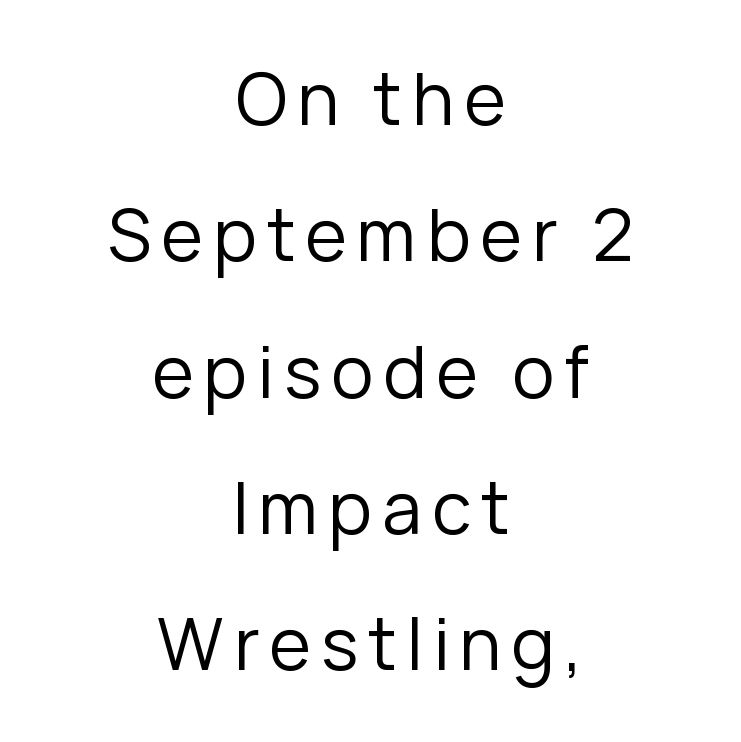
The image shows 71 px regular-weight sans-serif type, upright; set centered, loose line spacing (1.92x), not underlined; low stroke contrast and a medium x-height.
